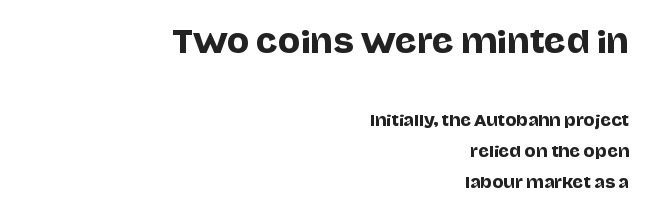
Q: Is the text italic (slanted)? A: No, it is upright.
Q: Is the typeface a serif or a sans-serif typeface? A: Sans-serif.
Q: Is the text underlined? A: No.
Q: How is the paragraph aligned? A: Right-aligned.
Q: Is the spacing between letters normal or unusually wide? A: Normal.
Q: Is the spacing between lines tight, normal or loose? A: Loose.
Q: Which block of text is set in a larger size, the first (top) or the second (bottom)? A: The first (top) one.
Q: Width (condensed, normal, or wide)? A: Normal.
Q: Stroke contrast? A: Low.
Q: x-height? A: Large.
Q: Monospaced? A: No.
